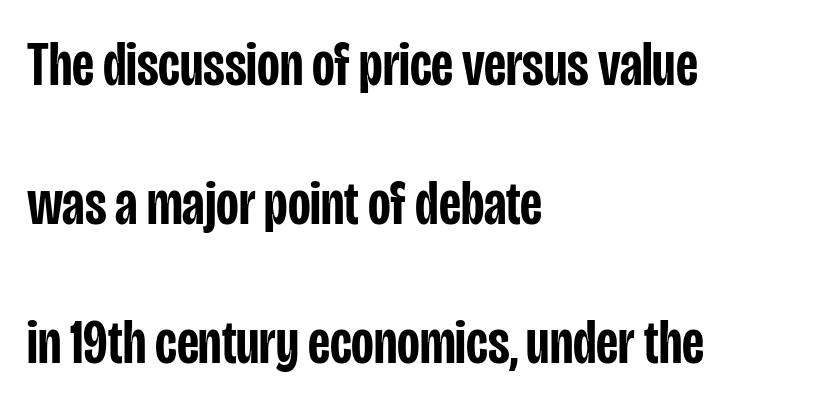
The image shows 62 px semibold, condensed sans-serif type, upright; set left-aligned, loose line spacing (2.24x), normal letter spacing, not underlined; low stroke contrast and a large x-height.
